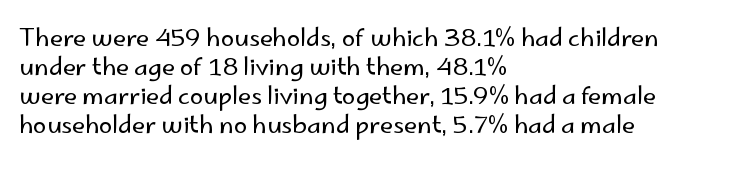
The strokes carry an ordinary text weight at most. Default kerning and tracking; the words read as compact shapes. The gap between lines stays unmarked. Does the lettering tilt? It doesn't — this is upright.
